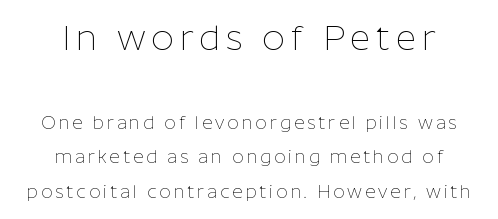
These lines stand farther apart than default settings would place them. The baseline area is clear. The face used here is a sans, in the tradition of grotesques and geometrics. The face used here is proportionally spaced, like ordinary book or web type. Compared with a typical body face, this is equally light or lighter still.
